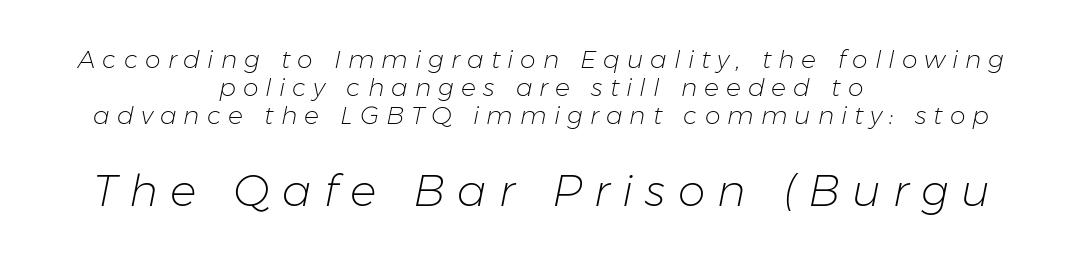
The image shows 44 px light type, italic (leaning right); set centered, tight line spacing (1.13x), unusually wide letter spacing (+0.28 em), not underlined; the second (bottom) block is 1.76x larger; low stroke contrast and a medium x-height.
